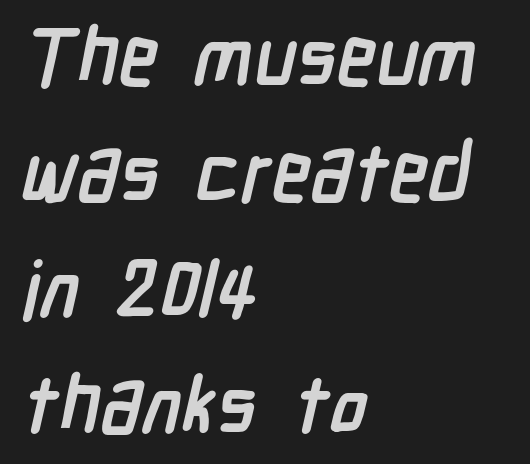
{"serif": "no", "bold": "yes", "weight": "semibold", "width": "condensed", "stroke_contrast": "low", "x_height": "medium", "monospaced": "no", "underline": "no", "align": "left", "line_spacing": "normal", "line_spacing_ratio": 1.45, "letter_spacing": "normal", "letter_spacing_em": 0.0, "glyph_px": 80}
